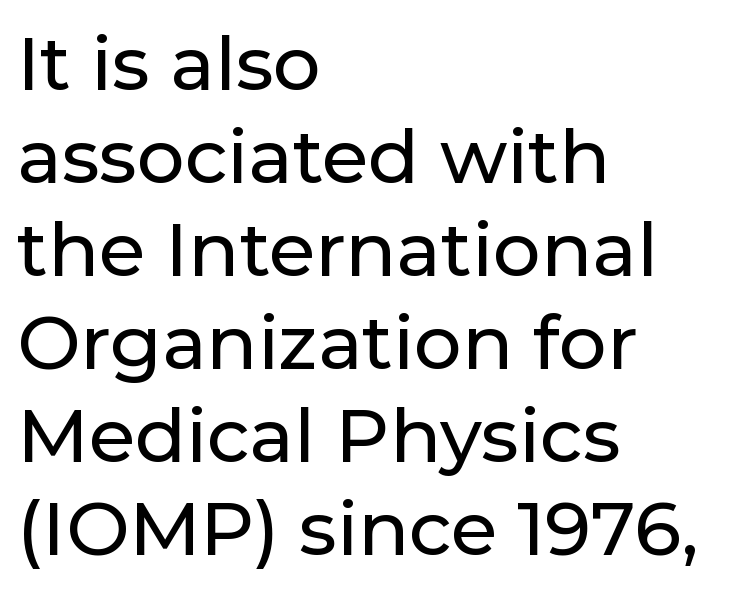
The horizontal fit of the characters is conventional and even. The rendering uses natural spacing where letterforms have individual widths. Unmarked baselines from the first word to the last. Grotesque or geometric, the face here clearly has no serifs.
